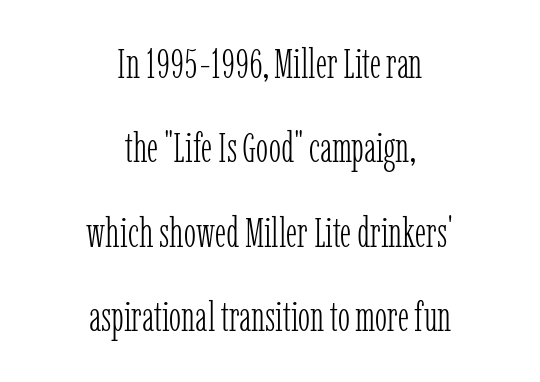
Q: Is the text bold? A: No.
Q: Is the text italic (slanted)? A: No, it is upright.
Q: Is the typeface a serif or a sans-serif typeface? A: Serif.
Q: Is the text underlined? A: No.
Q: How is the paragraph aligned? A: Centered.
Q: Is the spacing between letters normal or unusually wide? A: Normal.
Q: Is the spacing between lines tight, normal or loose? A: Loose.
Q: Width (condensed, normal, or wide)? A: Condensed.
Q: Stroke contrast? A: Low.
Q: x-height? A: Medium.
Q: Monospaced? A: No.
